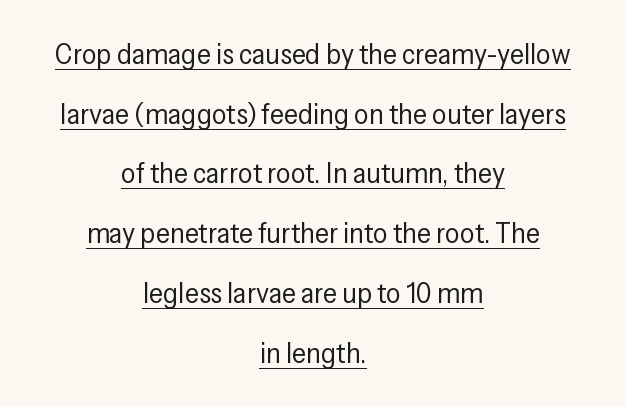
{"serif": "no", "italic": "no", "bold": "no", "weight": "regular", "width": "condensed", "stroke_contrast": "low", "x_height": "medium", "monospaced": "no", "underline": "yes", "align": "center", "line_spacing": "loose", "line_spacing_ratio": 2.06, "letter_spacing": "normal", "letter_spacing_em": 0.0, "glyph_px": 29}
